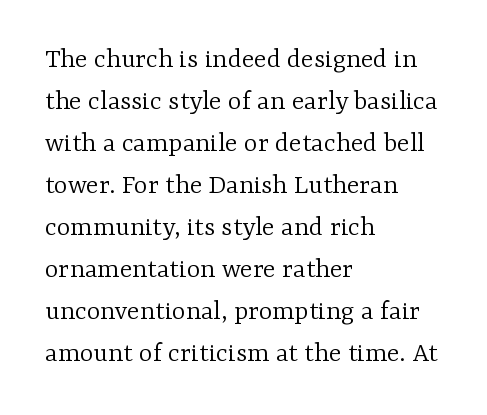
This reads as an unemphasized weight, regular at the heaviest. Caption: multi-line text, flush left, ragged right. Ordinary non-slanted type is in use. Words appear dense and cohesive because spacing is normal. This is serif lettering, the kind often seen in printed books.
